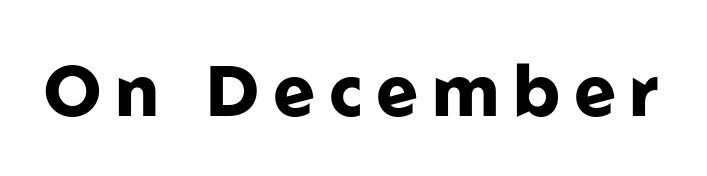
Q: Is the text bold? A: Yes.
Q: Is the text italic (slanted)? A: No, it is upright.
Q: Is the typeface a serif or a sans-serif typeface? A: Sans-serif.
Q: Is the text underlined? A: No.
Q: Width (condensed, normal, or wide)? A: Normal.
Q: Stroke contrast? A: Low.
Q: x-height? A: Medium.
Q: Monospaced? A: No.
